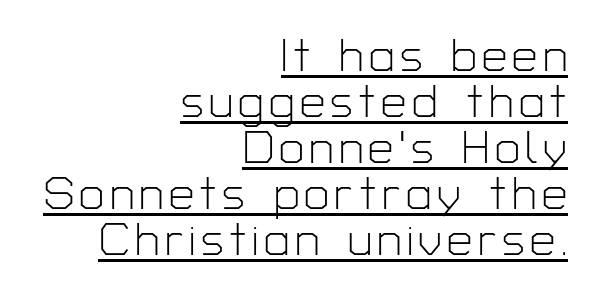
The image shows 45 px light sans-serif type, upright; set right-aligned, tight line spacing (1.02x), underlined; low stroke contrast and a medium x-height.
